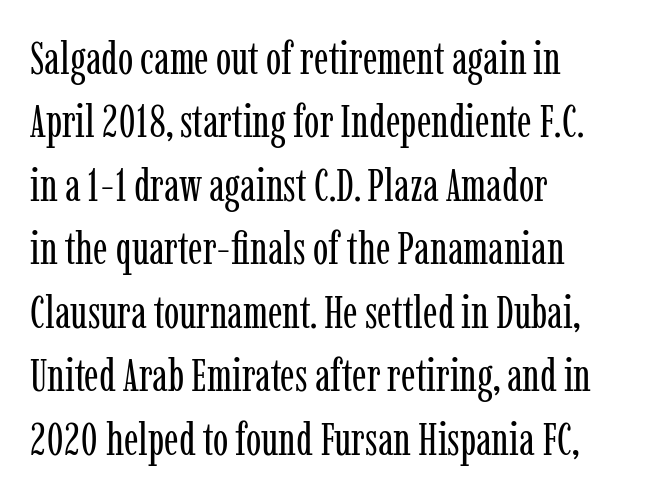
The image shows 46 px regular-weight, condensed serif type, upright; set left-aligned, normal line spacing (1.38x), normal letter spacing, not underlined; low stroke contrast and a medium x-height.
